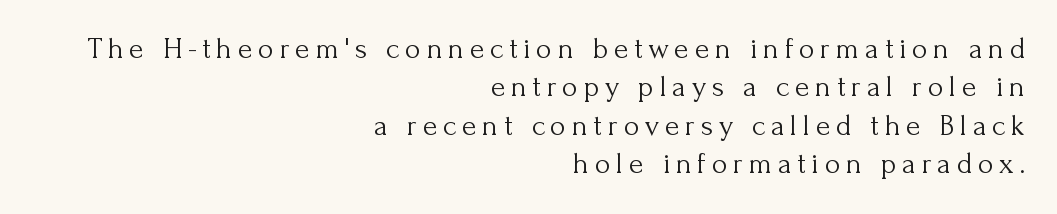
The image shows 30 px light serif type, upright; set right-aligned, normal line spacing (1.28x), not underlined; medium stroke contrast and a small x-height.
